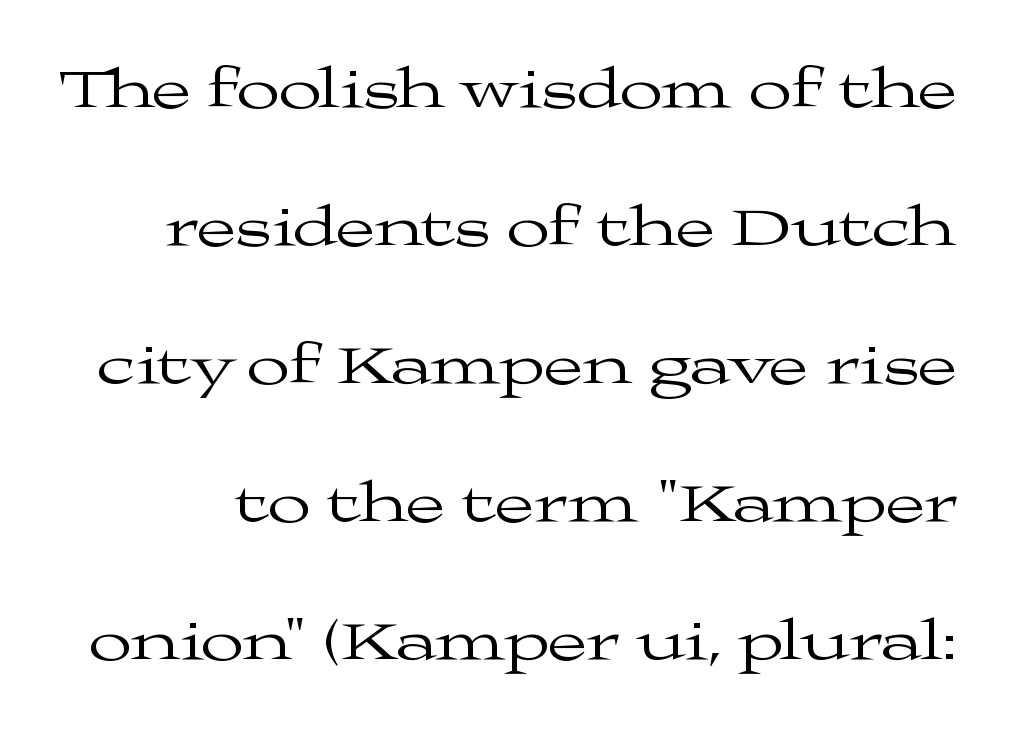
Beneath every word, the page is bare. Caption: standard tracking, unaltered. Vertically, the passage feels expansive, rows floating well apart. The font is comparable to plain body text, perhaps lighter. The glyphs in this specimen are seriffed. Do the letters lean? They stand straight.
